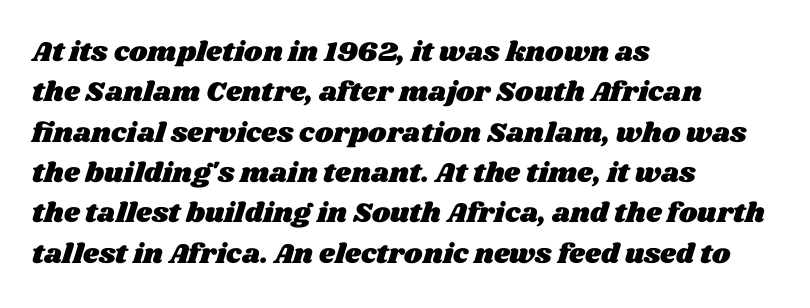
{"width": "wide", "stroke_contrast": "medium", "x_height": "large", "monospaced": "no", "underline": "no", "align": "left", "line_spacing": "normal", "line_spacing_ratio": 1.44, "letter_spacing": "normal", "letter_spacing_em": 0.0, "glyph_px": 28}
